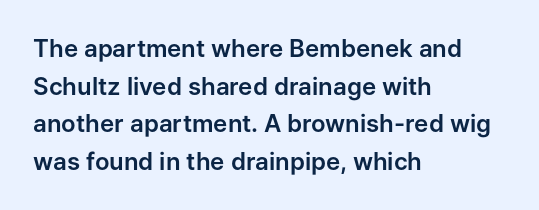
Q: Is the text italic (slanted)? A: No, it is upright.
Q: Is the text underlined? A: No.
Q: How is the paragraph aligned? A: Left-aligned.
Q: Is the spacing between letters normal or unusually wide? A: Normal.
Q: Is the spacing between lines tight, normal or loose? A: Normal.
